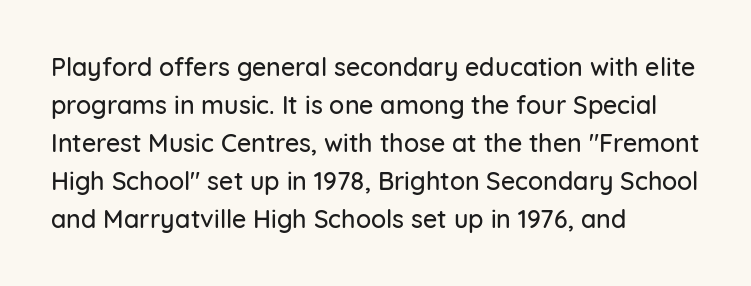
Q: Is the text italic (slanted)? A: No, it is upright.
Q: Is the text underlined? A: No.
Q: How is the paragraph aligned? A: Left-aligned.
Q: Is the spacing between letters normal or unusually wide? A: Normal.
Q: Is the spacing between lines tight, normal or loose? A: Normal.
